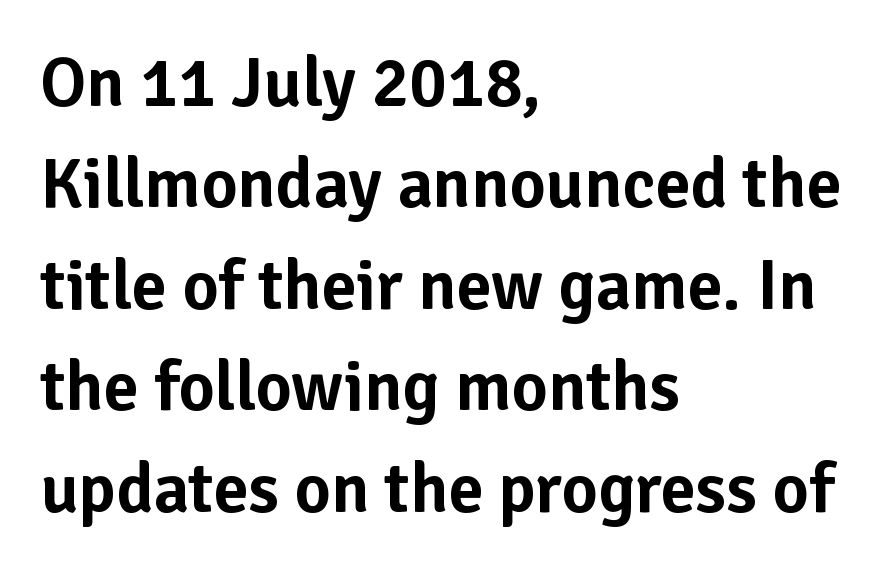
These lines are composed in type without serifs. The line-height multiplier appears to be the usual default. Inter-character spacing is left at the font's built-in metrics. The text block is weighted toward the left margin, trailing off unevenly rightward.
